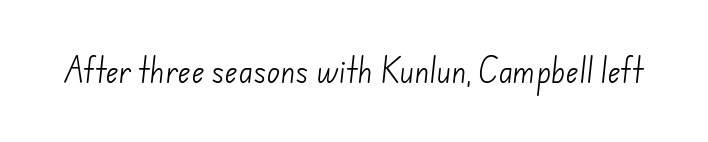
The image shows 28 px light sans-serif type; set normal letter spacing, not underlined; low stroke contrast and a small x-height.
